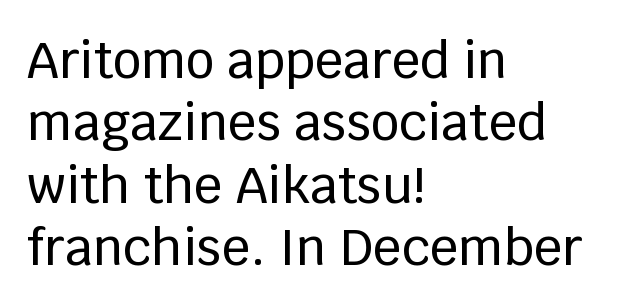
Q: Is the text italic (slanted)? A: No, it is upright.
Q: Is the typeface a serif or a sans-serif typeface? A: Sans-serif.
Q: Is the text underlined? A: No.
Q: How is the paragraph aligned? A: Left-aligned.
Q: Is the spacing between letters normal or unusually wide? A: Normal.
Q: Is the spacing between lines tight, normal or loose? A: Normal.
Q: Width (condensed, normal, or wide)? A: Normal.
Q: Stroke contrast? A: Low.
Q: x-height? A: Large.
Q: Monospaced? A: No.
